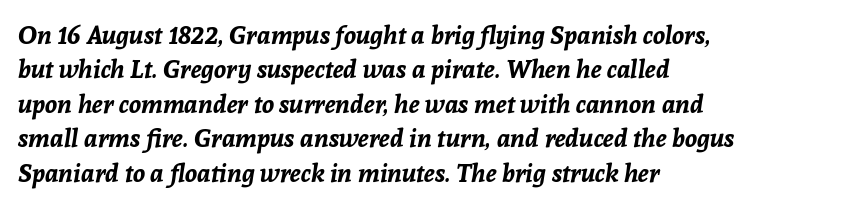
The image shows 25 px bold type, italic (leaning right); set left-aligned, normal line spacing (1.38x), normal letter spacing, not underlined.
